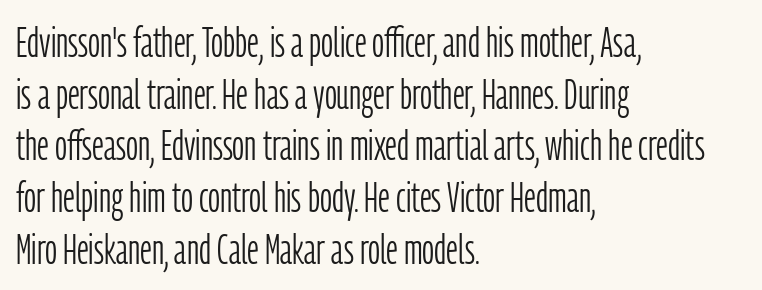
Where is the straight margin? On the left. Letters rest on an invisible, unmarked baseline. Serifs: no, the terminals of the letterforms are clean. The font sits on the lighter half of the weight spectrum, regular included. Vertical strokes here are truly vertical. Between one letter and the next there's only the usual sliver of space.
